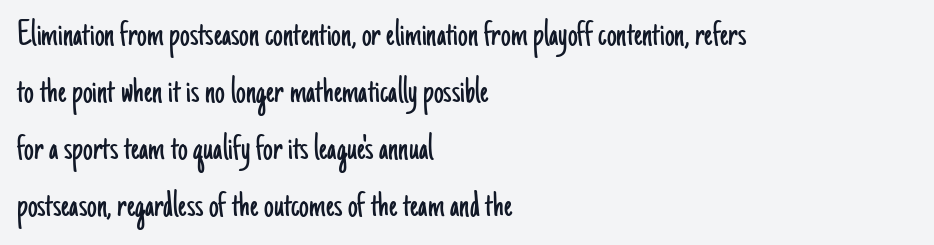
{"serif": "no", "italic": "no", "bold": "no", "weight": "light", "width": "condensed", "stroke_contrast": "low", "x_height": "small", "monospaced": "no", "underline": "no", "align": "left", "line_spacing": "normal", "line_spacing_ratio": 1.46, "letter_spacing": "normal", "letter_spacing_em": 0.0, "glyph_px": 39}
